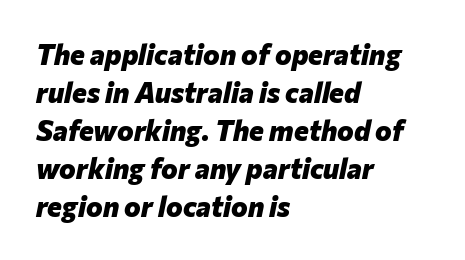
Does extra space separate the letters? No, they use regular spacing. Is there much room between lines? A standard amount, neither cramped nor airy. Where is the straight margin? On the left. Notice how thick the strokes are: this is what a full bold looks like.
